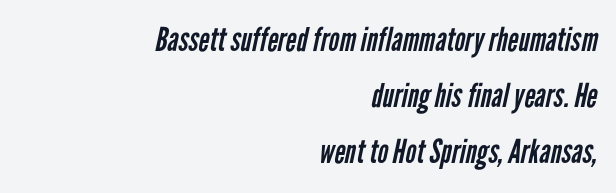
Q: Is the text bold? A: No.
Q: Is the typeface a serif or a sans-serif typeface? A: Sans-serif.
Q: Is the text underlined? A: No.
Q: How is the paragraph aligned? A: Right-aligned.
Q: Is the spacing between letters normal or unusually wide? A: Normal.
Q: Is the spacing between lines tight, normal or loose? A: Normal.
Q: Width (condensed, normal, or wide)? A: Condensed.
Q: Stroke contrast? A: Low.
Q: x-height? A: Medium.
Q: Monospaced? A: No.
